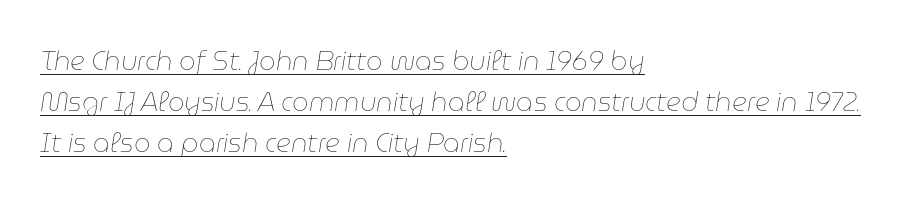
Q: Is the text bold? A: No.
Q: Is the text italic (slanted)? A: Yes, it leans right by about 9 degrees.
Q: Is the text underlined? A: Yes.
Q: How is the paragraph aligned? A: Left-aligned.
Q: Is the spacing between letters normal or unusually wide? A: Normal.
Q: Is the spacing between lines tight, normal or loose? A: Normal.
